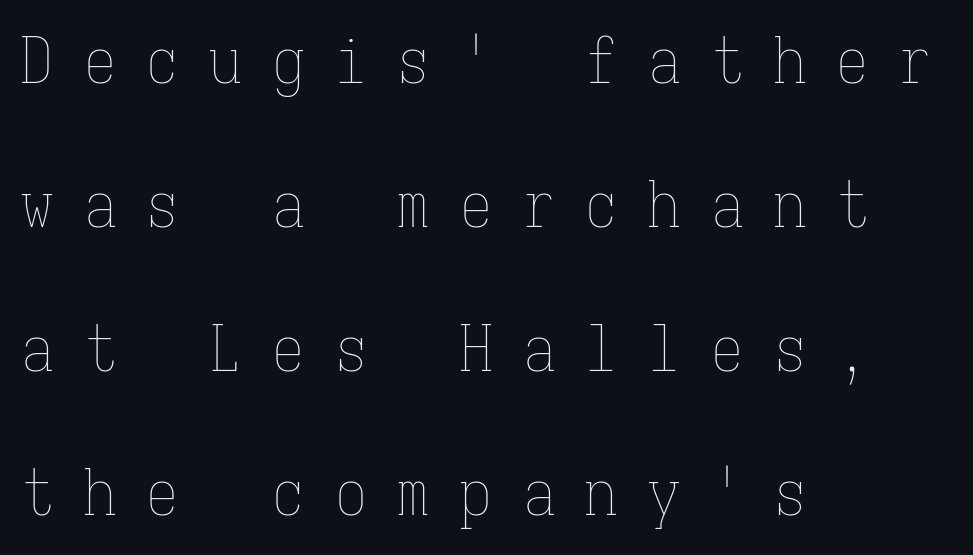
{"italic": "no", "bold": "no", "weight": "thin", "width": "condensed", "stroke_contrast": "low", "x_height": "medium", "monospaced": "yes", "underline": "no", "align": "left", "line_spacing": "loose", "line_spacing_ratio": 2.25, "letter_spacing": "wide", "letter_spacing_em": 0.48, "glyph_px": 64}
